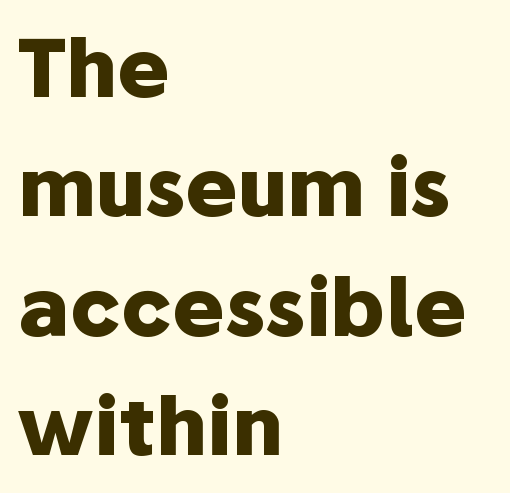
The image shows 79 px heavy sans-serif type, upright; set left-aligned, normal line spacing (1.51x), normal letter spacing, not underlined; low stroke contrast and a medium x-height.
